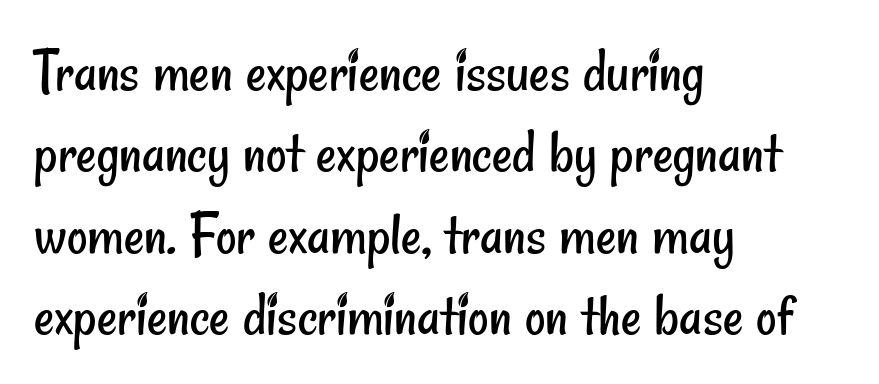
Q: Is the text bold? A: No.
Q: Is the typeface a serif or a sans-serif typeface? A: Sans-serif.
Q: Is the text underlined? A: No.
Q: How is the paragraph aligned? A: Left-aligned.
Q: Is the spacing between letters normal or unusually wide? A: Normal.
Q: Is the spacing between lines tight, normal or loose? A: Normal.
Q: Width (condensed, normal, or wide)? A: Condensed.
Q: Stroke contrast? A: Low.
Q: x-height? A: Small.
Q: Monospaced? A: No.
